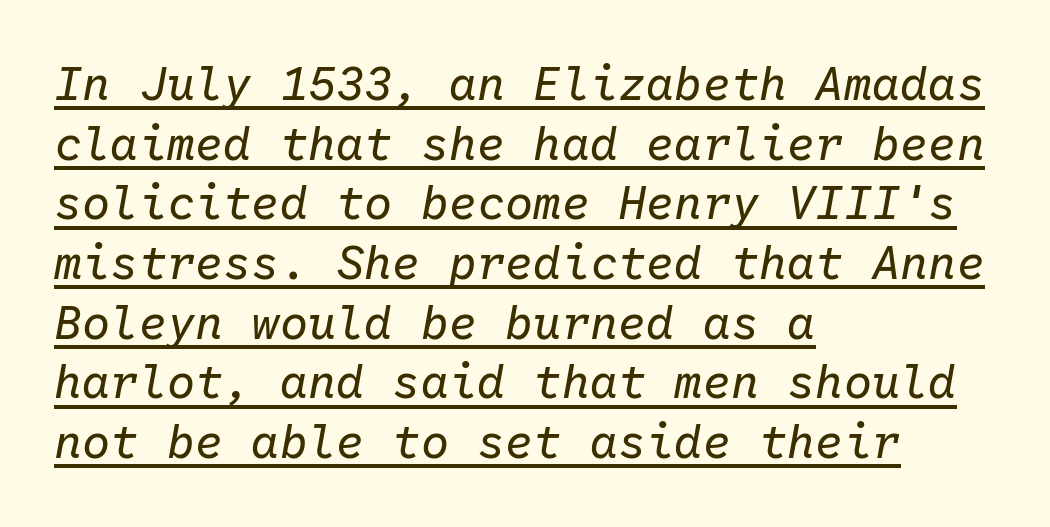
The image shows 47 px regular-weight type, italic (leaning right), monospaced; set left-aligned, normal line spacing (1.27x), normal letter spacing, underlined; low stroke contrast and a medium x-height.
